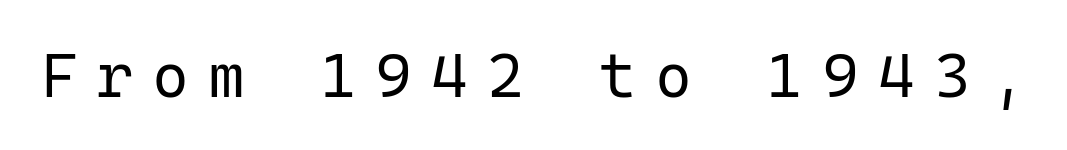
{"serif": "no", "italic": "no", "bold": "no", "weight": "regular", "width": "normal", "stroke_contrast": "low", "x_height": "medium", "monospaced": "yes", "underline": "no", "letter_spacing": "wide", "letter_spacing_em": 0.3, "glyph_px": 63}
